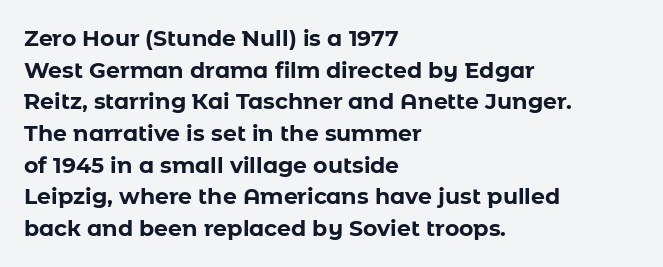
Q: Is the text bold? A: Yes.
Q: Is the text italic (slanted)? A: No, it is upright.
Q: Is the text underlined? A: No.
Q: How is the paragraph aligned? A: Left-aligned.
Q: Is the spacing between letters normal or unusually wide? A: Normal.
Q: Is the spacing between lines tight, normal or loose? A: Normal.
